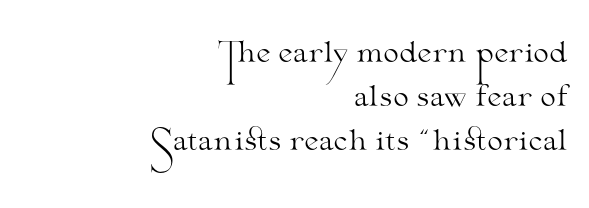
Stem width sits at or under what a default text font uses. Yep, those are serifs on the letters. The passage shown has conventional tracking throughout. You can tell it's not italic because the verticals are truly vertical. Successive baselines arrive at the customary interval. Casual observation: everything's shoved over to the right.
